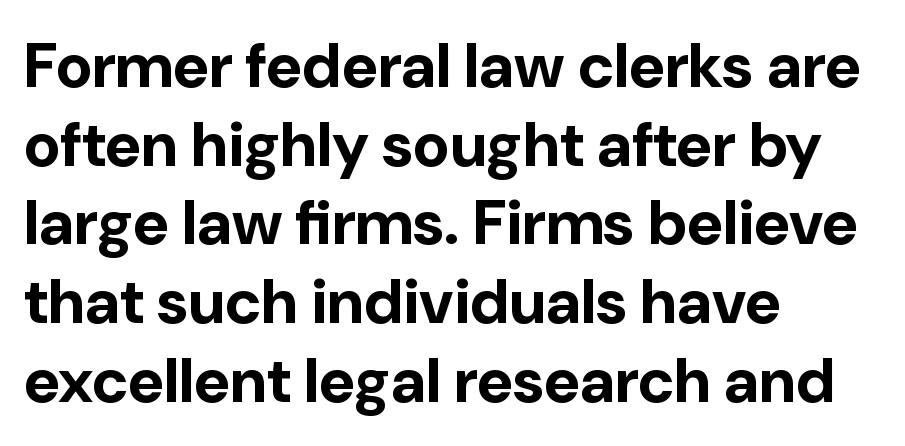
The image shows 63 px bold sans-serif type, upright; set left-aligned, normal line spacing (1.25x), normal letter spacing, not underlined; low stroke contrast and a medium x-height.
